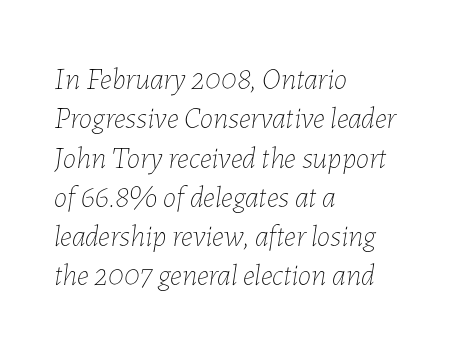
Q: Is the text bold? A: No.
Q: Is the text italic (slanted)? A: Yes, it leans right by about 7 degrees.
Q: Is the text underlined? A: No.
Q: How is the paragraph aligned? A: Left-aligned.
Q: Is the spacing between letters normal or unusually wide? A: Normal.
Q: Is the spacing between lines tight, normal or loose? A: Normal.
Q: Width (condensed, normal, or wide)? A: Normal.
Q: Stroke contrast? A: Low.
Q: x-height? A: Medium.
Q: Monospaced? A: No.
